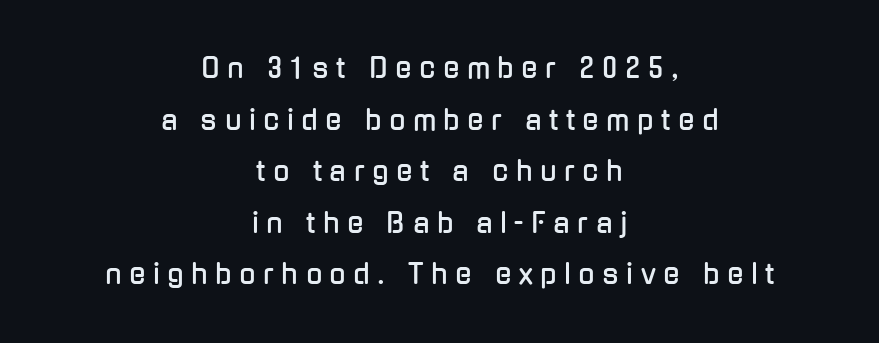
A typesetter would call this heavily tracked-out type. Leftover space on each line is divided equally before and after the words. The line-height multiplier appears high, well above default. The words here are not underlined.
